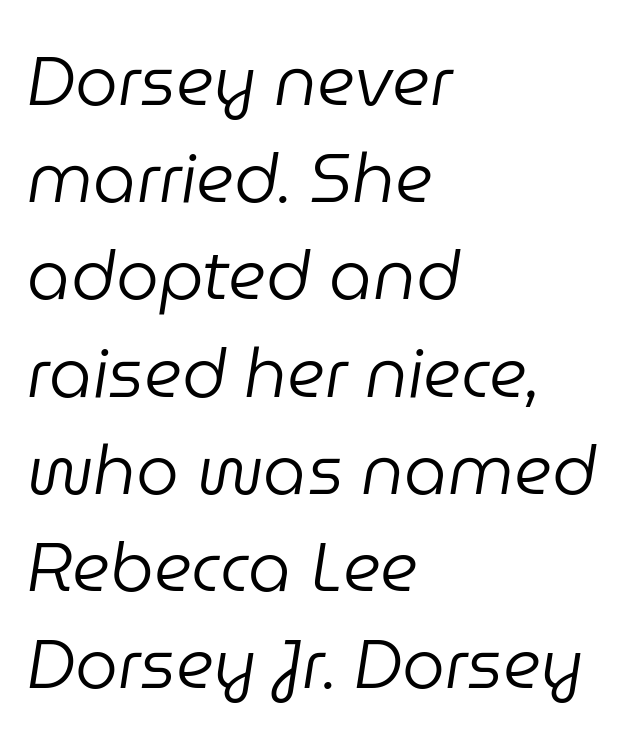
{"italic": "yes", "lean": "right", "slant_degrees": 9, "bold": "no", "weight": "regular", "width": "normal", "stroke_contrast": "low", "x_height": "medium", "monospaced": "no", "underline": "no", "align": "left", "line_spacing": "normal", "line_spacing_ratio": 1.43, "letter_spacing": "normal", "letter_spacing_em": 0.0, "glyph_px": 68}
